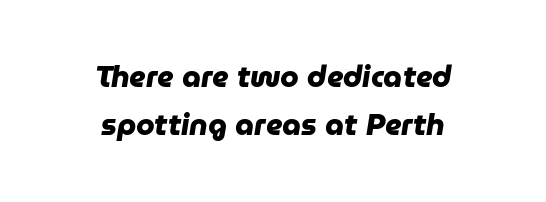
The image shows 30 px heavy sans-serif type; set centered, normal line spacing (1.61x), normal letter spacing, not underlined; low stroke contrast and a medium x-height.
